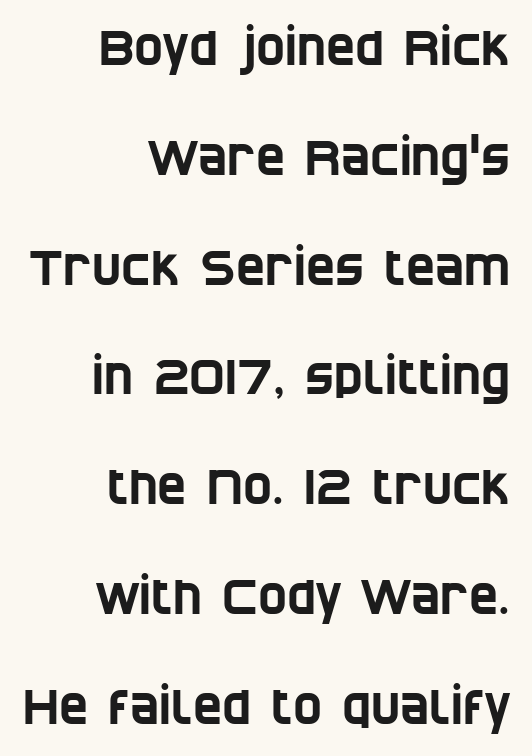
Q: Is the typeface a serif or a sans-serif typeface? A: Sans-serif.
Q: Is the text underlined? A: No.
Q: How is the paragraph aligned? A: Right-aligned.
Q: Is the spacing between letters normal or unusually wide? A: Normal.
Q: Is the spacing between lines tight, normal or loose? A: Loose.
Q: Width (condensed, normal, or wide)? A: Condensed.
Q: Stroke contrast? A: Low.
Q: x-height? A: Large.
Q: Monospaced? A: No.
